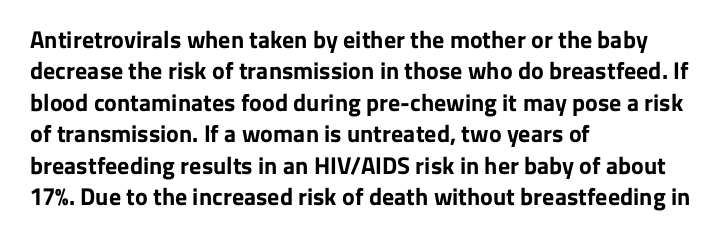
Q: Is the text bold? A: Yes.
Q: Is the text italic (slanted)? A: No, it is upright.
Q: Is the text underlined? A: No.
Q: How is the paragraph aligned? A: Left-aligned.
Q: Is the spacing between letters normal or unusually wide? A: Normal.
Q: Is the spacing between lines tight, normal or loose? A: Normal.
